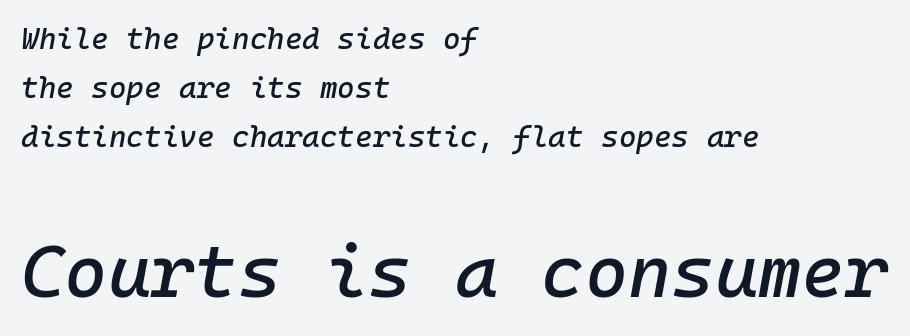
{"italic": "yes", "lean": "right", "slant_degrees": 10, "width": "normal", "stroke_contrast": "low", "x_height": "medium", "monospaced": "yes", "underline": "no", "align": "left", "line_spacing": "normal", "line_spacing_ratio": 1.64, "letter_spacing": "normal", "letter_spacing_em": 0.0, "larger_block": "second", "size_ratio": 2.47, "glyph_px": 74}
